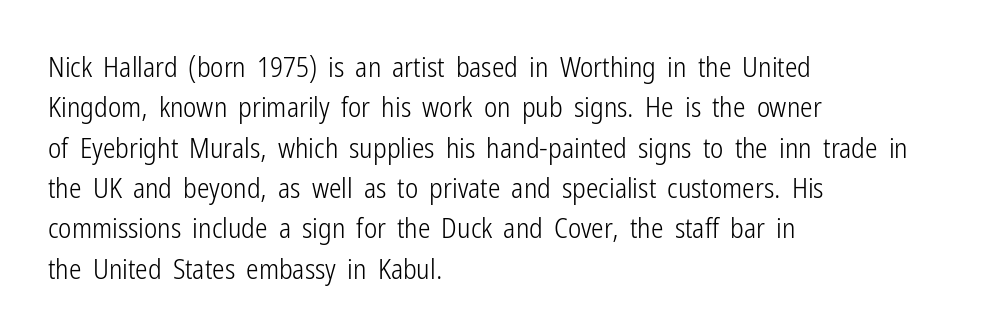
The image shows 28 px light, condensed sans-serif type, upright; set left-aligned, normal line spacing (1.44x), normal letter spacing, not underlined; low stroke contrast and a medium x-height.
